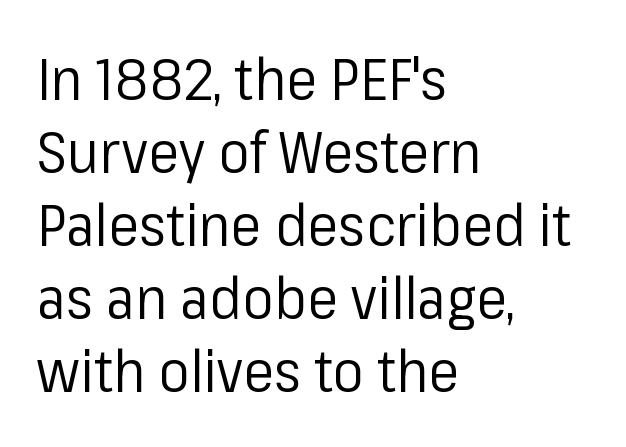
Q: Is the text bold? A: No.
Q: Is the text italic (slanted)? A: No, it is upright.
Q: Is the typeface a serif or a sans-serif typeface? A: Sans-serif.
Q: Is the text underlined? A: No.
Q: How is the paragraph aligned? A: Left-aligned.
Q: Is the spacing between letters normal or unusually wide? A: Normal.
Q: Is the spacing between lines tight, normal or loose? A: Normal.
Q: Width (condensed, normal, or wide)? A: Normal.
Q: Stroke contrast? A: Low.
Q: x-height? A: Medium.
Q: Monospaced? A: No.
